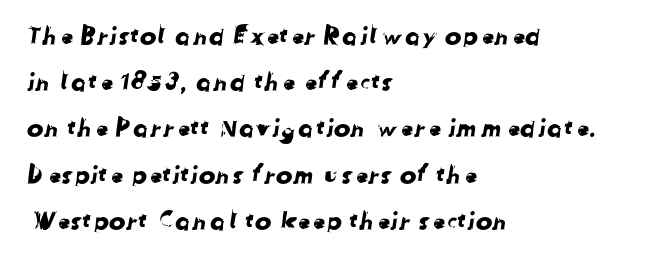
The area under the type is left untouched. The gaps between neighbouring characters are ordinary and unremarkable. Line starts are locked; line ends wander.
